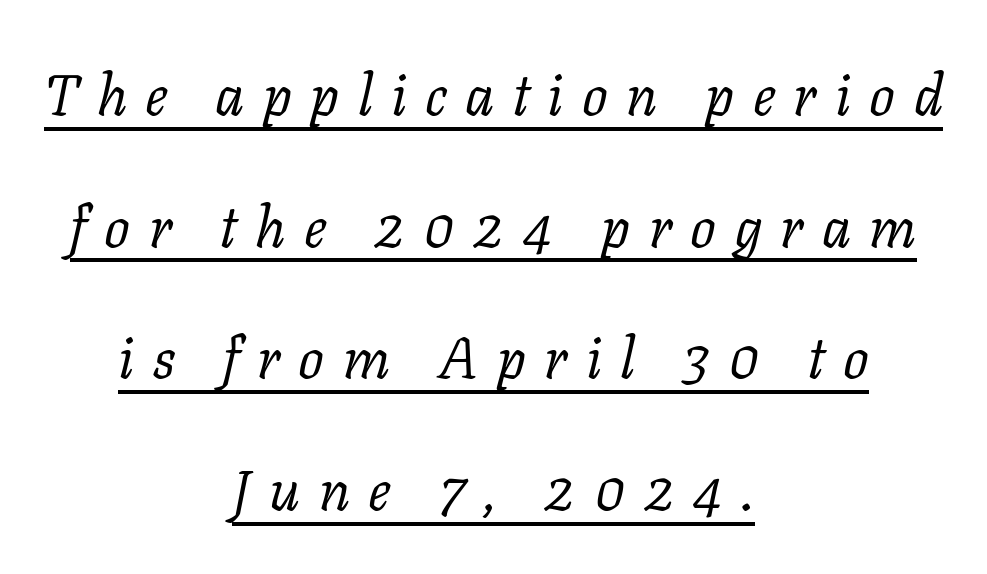
Q: Is the text bold? A: No.
Q: Is the text italic (slanted)? A: Yes, it leans right by about 11 degrees.
Q: Is the typeface a serif or a sans-serif typeface? A: Serif.
Q: Is the text underlined? A: Yes.
Q: How is the paragraph aligned? A: Centered.
Q: Is the spacing between letters normal or unusually wide? A: Unusually wide.
Q: Is the spacing between lines tight, normal or loose? A: Loose.
Q: Width (condensed, normal, or wide)? A: Normal.
Q: Stroke contrast? A: Low.
Q: x-height? A: Medium.
Q: Monospaced? A: No.
